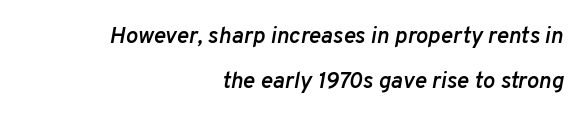
Q: Is the text bold? A: Semi-bold.
Q: Is the text italic (slanted)? A: Yes, it leans right by about 10 degrees.
Q: Is the text underlined? A: No.
Q: How is the paragraph aligned? A: Right-aligned.
Q: Is the spacing between letters normal or unusually wide? A: Normal.
Q: Is the spacing between lines tight, normal or loose? A: Loose.
